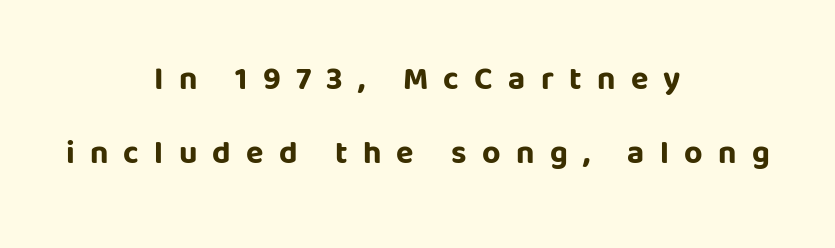
Note the varied advance widths — an 'i' is clearly narrower than an 'm'. These lines are centered, leaving both edges ragged. Heavy-handed strokes throughout: this text is bold. The text was rendered using a sans face with plain stroke endings. Descender tails drop into unmarked territory. Words appear elongated and porous because spacing is wide.
